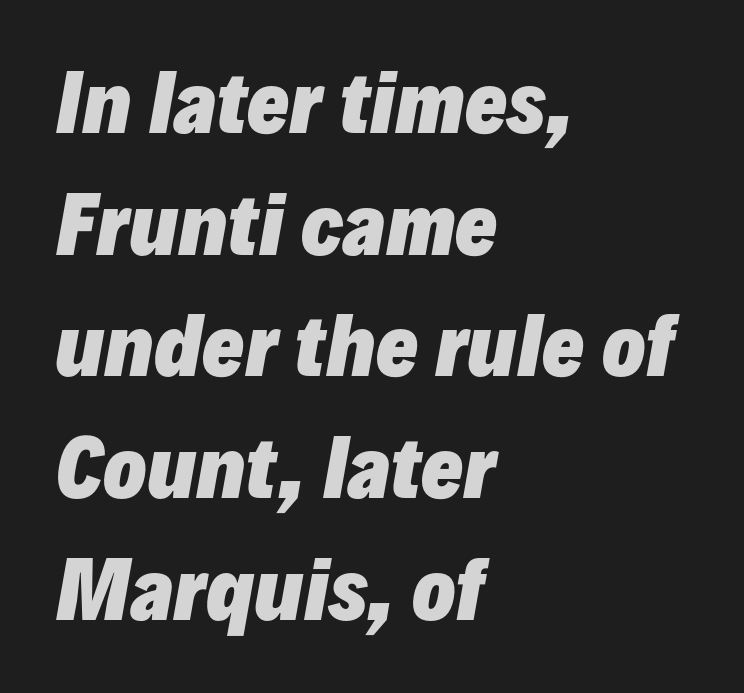
{"italic": "yes", "lean": "right", "slant_degrees": 10, "bold": "yes", "weight": "heavy", "width": "normal", "stroke_contrast": "low", "x_height": "medium", "monospaced": "no", "underline": "no", "align": "left", "line_spacing": "normal", "line_spacing_ratio": 1.54, "letter_spacing": "normal", "letter_spacing_em": 0.0, "glyph_px": 79}
